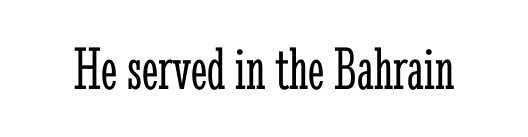
Caption: face not bold, strokes unweighted. The letters stand straight up with perfectly vertical stems. Yep, those are serifs on the letters. Honestly, there is no underline to notice here at all. Spacing between characters is what you'd get straight out of the box.
